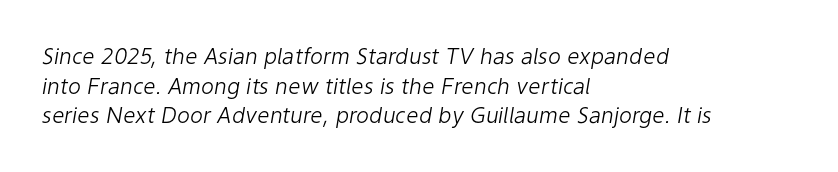
Q: Is the text bold? A: No.
Q: Is the text italic (slanted)? A: Yes, it leans right by about 9 degrees.
Q: Is the text underlined? A: No.
Q: How is the paragraph aligned? A: Left-aligned.
Q: Is the spacing between letters normal or unusually wide? A: Normal.
Q: Is the spacing between lines tight, normal or loose? A: Normal.
